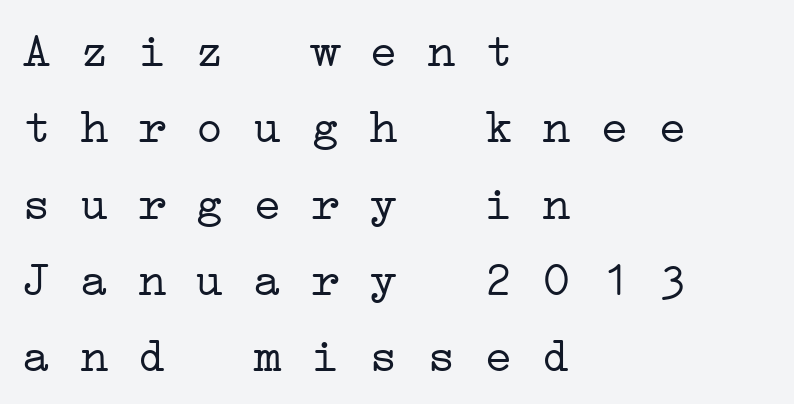
Q: Is the text bold? A: No.
Q: Is the typeface a serif or a sans-serif typeface? A: Serif.
Q: Is the text underlined? A: No.
Q: How is the paragraph aligned? A: Left-aligned.
Q: Is the spacing between letters normal or unusually wide? A: Normal.
Q: Is the spacing between lines tight, normal or loose? A: Normal.
Q: Width (condensed, normal, or wide)? A: Wide.
Q: Stroke contrast? A: Low.
Q: x-height? A: Medium.
Q: Monospaced? A: Yes.
